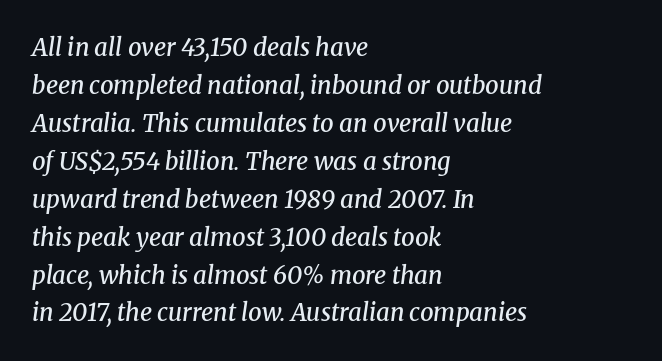
Q: Is the text bold? A: Semi-bold.
Q: Is the text italic (slanted)? A: Yes, it leans right by about 8 degrees.
Q: Is the text underlined? A: No.
Q: How is the paragraph aligned? A: Left-aligned.
Q: Is the spacing between letters normal or unusually wide? A: Normal.
Q: Is the spacing between lines tight, normal or loose? A: Normal.
